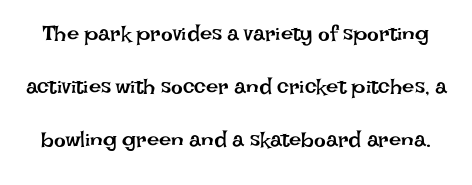
Q: Is the text bold? A: No.
Q: Is the text italic (slanted)? A: No, it is upright.
Q: Is the text underlined? A: No.
Q: Is the spacing between letters normal or unusually wide? A: Normal.
Q: Is the spacing between lines tight, normal or loose? A: Loose.
